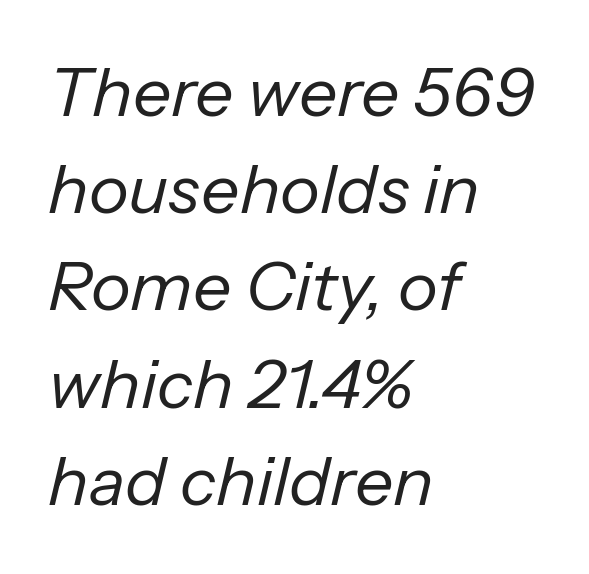
The image shows 68 px regular-weight type, italic (leaning right); set left-aligned, normal line spacing (1.43x), normal letter spacing, not underlined; low stroke contrast and a medium x-height.
